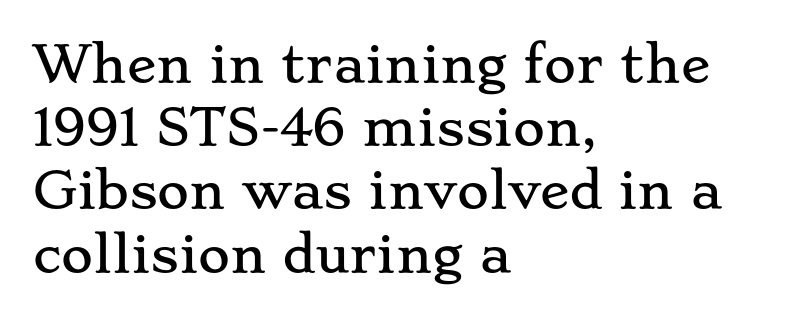
The image shows 49 px wide serif type, upright; set left-aligned, normal line spacing (1.29x), normal letter spacing, not underlined; low stroke contrast and a small x-height.
